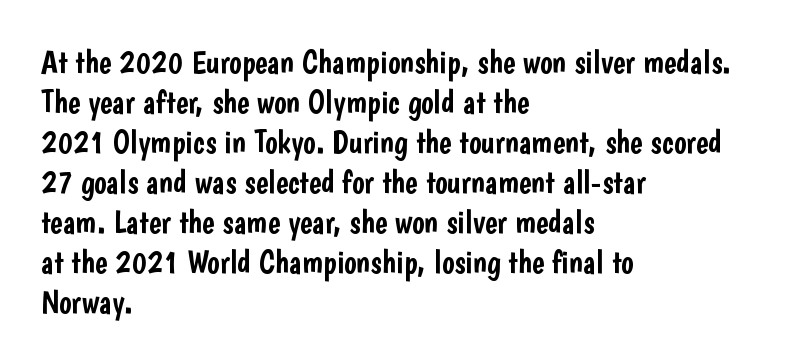
When letters stand straight like this, we call the style roman or upright. Unlike a traditional serif, this face leaves its strokes unadorned. The rendering uses natural spacing where letterforms have individual widths. Horizontal alignment here is leftward, the default for most running prose. Plain, unruled lines of type.
